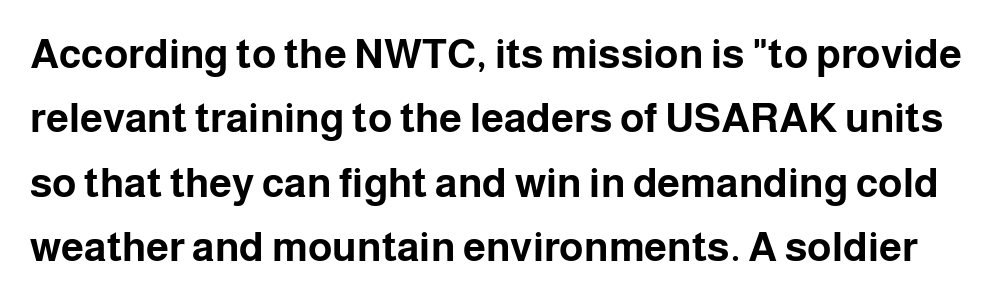
Font category for this specimen: sans-serif. Is this a fixed-width face? No — the glyphs have proportional, varying widths. The vertical gap from one line to the next is medium. Nothing unusual about the tracking: characters are spaced as the font intends. Typesetter's note: full bold, strokes at maximum text heaviness. Clear beneath every line of the passage.
